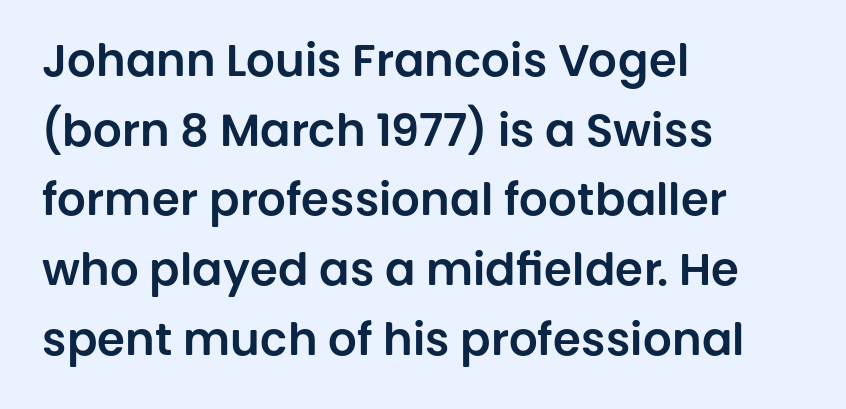
The image shows 45 px sans-serif type, upright; set left-aligned, normal line spacing (1.55x), normal letter spacing, not underlined; low stroke contrast and a large x-height.
